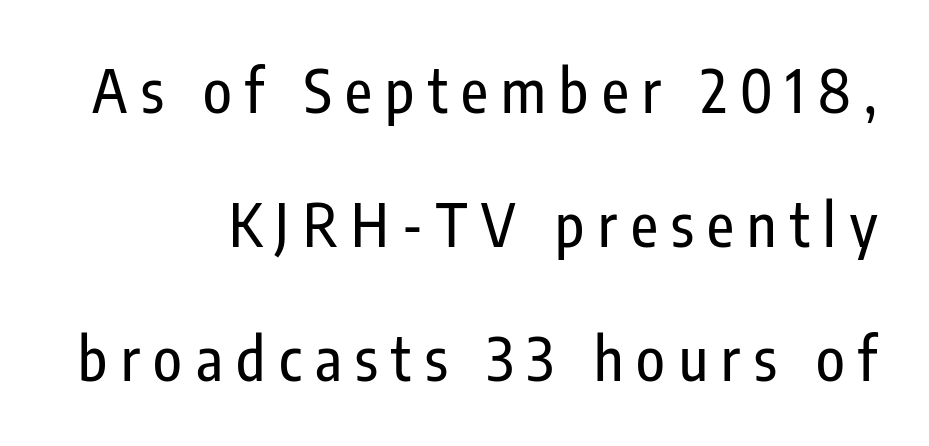
Line ends are locked; line starts wander. The letters are spread apart with noticeably loose tracking. Rule under the text: the space is simply empty. Is this a fixed-width face? No — the glyphs have proportional, varying widths. The characters display no serif detailing; their extremities are plain.
